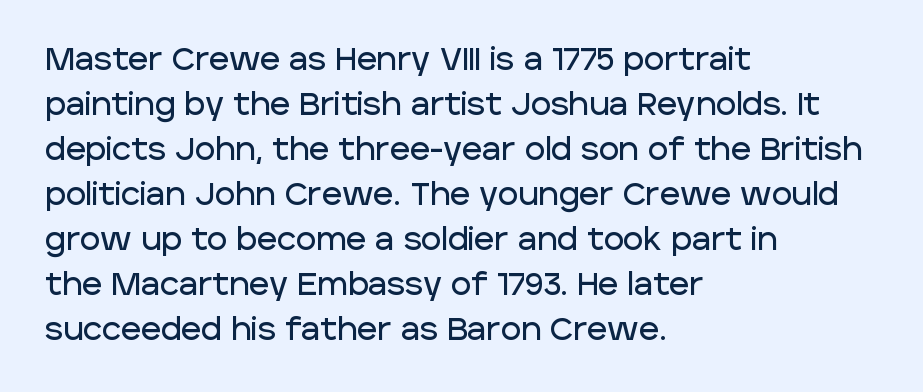
The image shows 31 px sans-serif type, upright; set left-aligned, normal line spacing (1.45x), normal letter spacing, not underlined; low stroke contrast and a large x-height.
